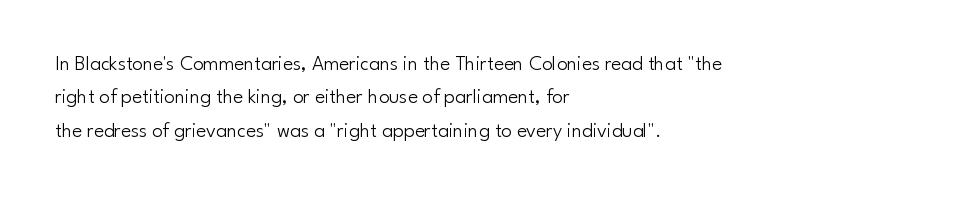
Q: Is the text bold? A: No.
Q: Is the text italic (slanted)? A: No, it is upright.
Q: Is the text underlined? A: No.
Q: How is the paragraph aligned? A: Left-aligned.
Q: Is the spacing between letters normal or unusually wide? A: Normal.
Q: Is the spacing between lines tight, normal or loose? A: Normal.
